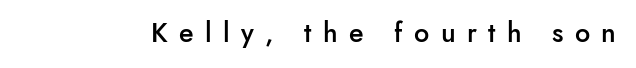
The image shows 27 px text type, upright; set unusually wide letter spacing (+0.42 em), not underlined.
